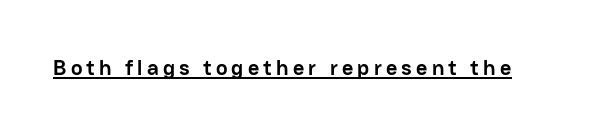
The image shows 22 px bold type, upright; set underlined.
